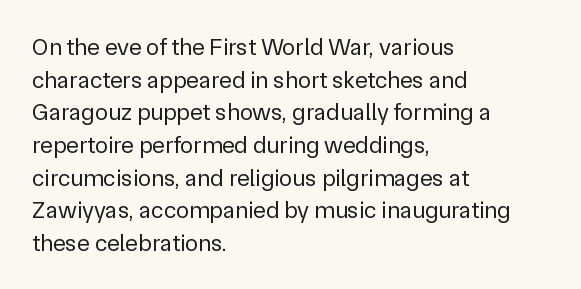
Plain, unruled lines of type. Ordinary non-slanted type is in use. Does extra space separate the letters? No, they use regular spacing. This is not heavy type; no bold has been used. These lines sit exactly where default settings would place them. Reading down the block, your eye returns to a fixed left position each line.
